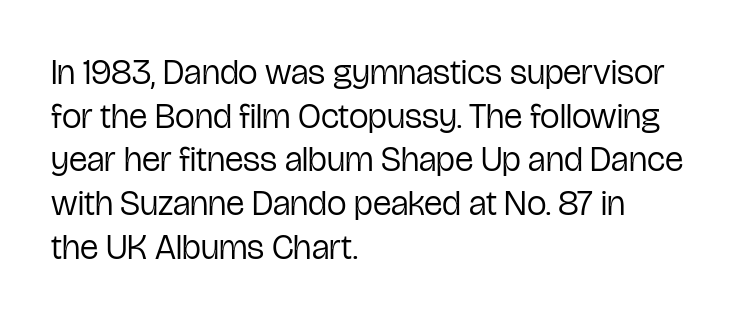
{"serif": "no", "italic": "no", "bold": "no", "weight": "regular", "width": "condensed", "stroke_contrast": "low", "x_height": "medium", "monospaced": "no", "underline": "no", "align": "left", "line_spacing": "normal", "line_spacing_ratio": 1.25, "letter_spacing": "normal", "letter_spacing_em": 0.0, "glyph_px": 35}
